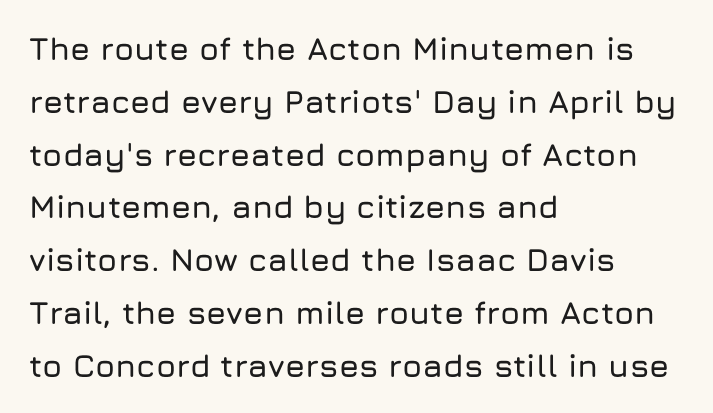
Q: Is the text italic (slanted)? A: No, it is upright.
Q: Is the typeface a serif or a sans-serif typeface? A: Sans-serif.
Q: Is the text underlined? A: No.
Q: How is the paragraph aligned? A: Left-aligned.
Q: Is the spacing between letters normal or unusually wide? A: Normal.
Q: Is the spacing between lines tight, normal or loose? A: Normal.
Q: Width (condensed, normal, or wide)? A: Normal.
Q: Stroke contrast? A: Low.
Q: x-height? A: Medium.
Q: Monospaced? A: No.
